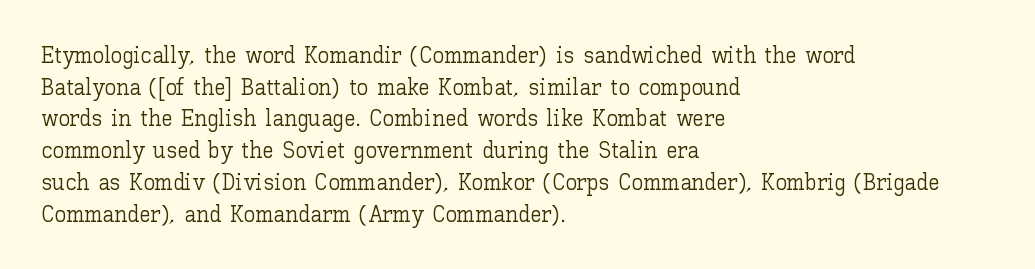
{"italic": "no", "bold": "no", "underline": "no", "align": "left", "line_spacing": "normal", "line_spacing_ratio": 1.38, "letter_spacing": "normal", "letter_spacing_em": 0.0, "glyph_px": 23}
